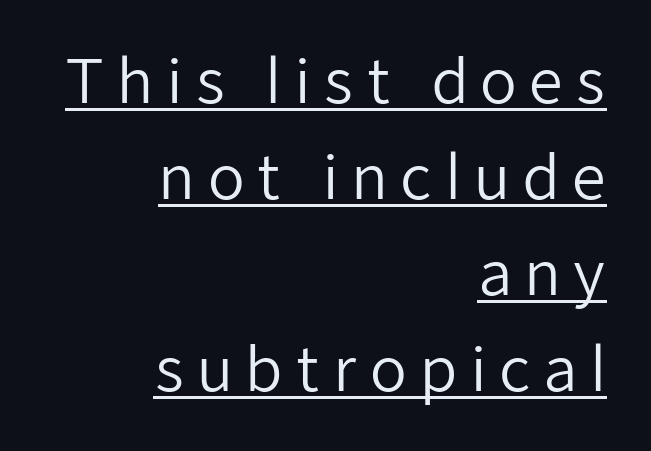
{"serif": "no", "italic": "no", "bold": "no", "weight": "regular", "width": "normal", "stroke_contrast": "low", "x_height": "medium", "monospaced": "no", "underline": "yes", "align": "right", "line_spacing": "normal", "line_spacing_ratio": 1.6, "letter_spacing": "wide", "letter_spacing_em": 0.2, "glyph_px": 60}
